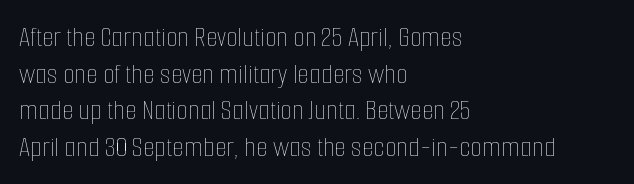
The image shows 30 px thin, condensed type, upright; set left-aligned, line spacing 1.22x, normal letter spacing, not underlined; low stroke contrast and a medium x-height.
